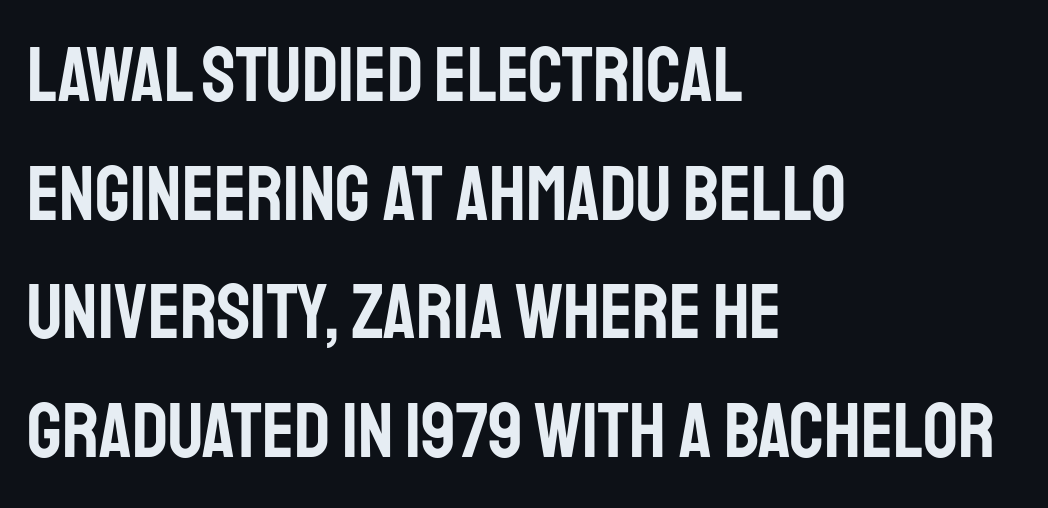
Q: Is the text italic (slanted)? A: No, it is upright.
Q: Is the typeface a serif or a sans-serif typeface? A: Sans-serif.
Q: Is the text underlined? A: No.
Q: How is the paragraph aligned? A: Left-aligned.
Q: Is the spacing between letters normal or unusually wide? A: Normal.
Q: Is the spacing between lines tight, normal or loose? A: Normal.
Q: Width (condensed, normal, or wide)? A: Condensed.
Q: Stroke contrast? A: Low.
Q: x-height? A: Large.
Q: Monospaced? A: No.
